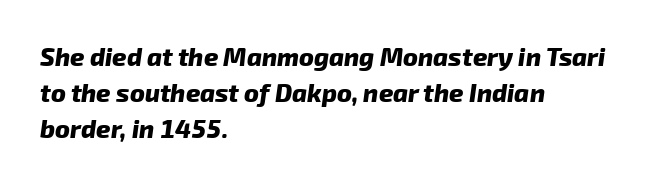
The image shows 25 px bold type; set left-aligned, normal line spacing (1.44x), normal letter spacing, not underlined.
